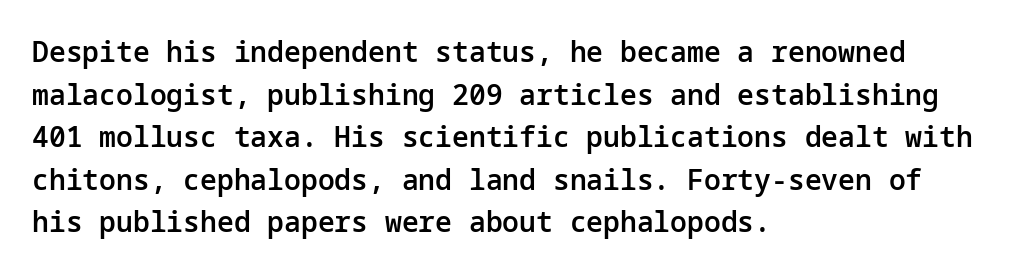
Ordinary non-slanted type is in use. Firm but not heavy-handed strokes: this text is semibold. Between one letter and the next there's only the usual sliver of space. Plain, unruled lines of type. This sample is left-justified, so line endings fall wherever the words run out.
